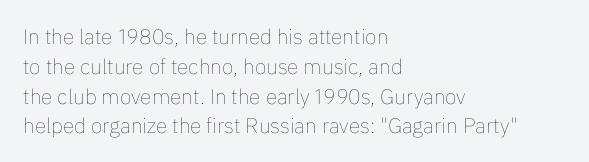
Quick note: interline space is typical. Nothing unusual about the tracking: characters are spaced as the font intends. Unmarked baselines from the first word to the last. No italicization has been applied; the sample stays upright.
